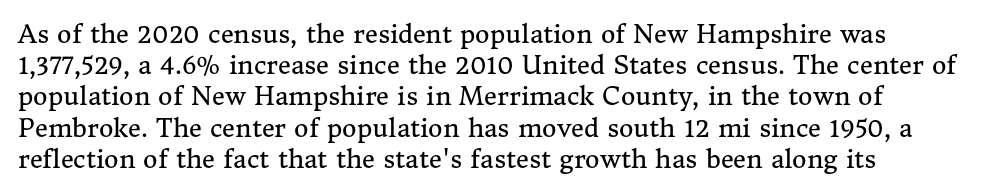
Spacing between characters is what you'd get straight out of the box. Ordinary non-slanted type is in use. The compositor pushed each line to the left boundary. Rows of type keep a routine distance in the vertical direction.
